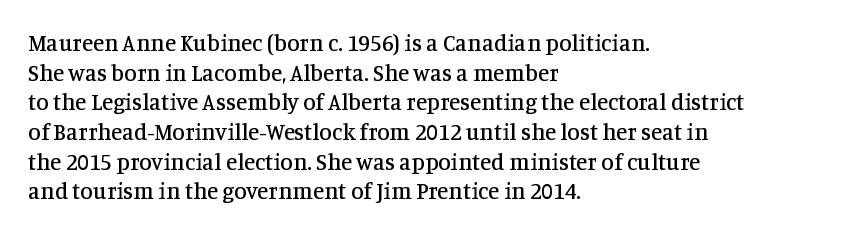
{"italic": "no", "underline": "no", "align": "left", "line_spacing": "normal", "line_spacing_ratio": 1.29, "letter_spacing": "normal", "letter_spacing_em": 0.0, "glyph_px": 23}
